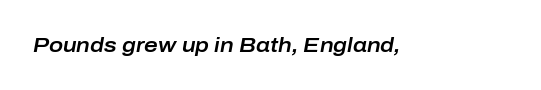
{"italic": "yes", "lean": "right", "slant_degrees": 10, "underline": "no", "letter_spacing": "normal", "letter_spacing_em": 0.0, "glyph_px": 21}
